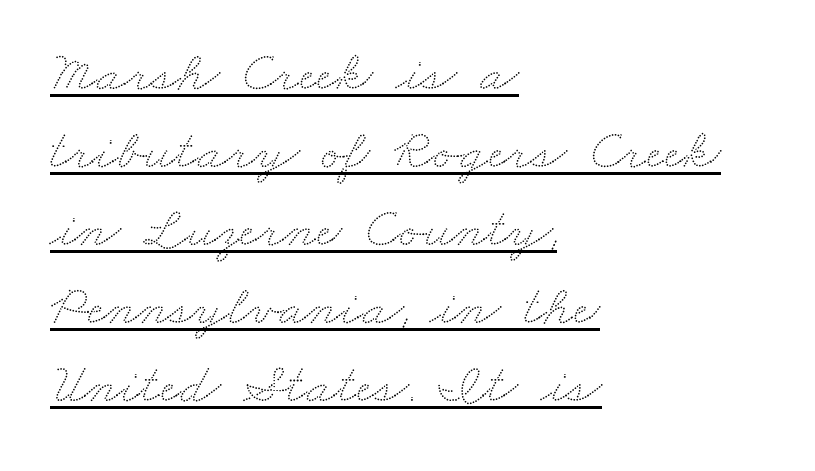
A typesetter would call this leading conventional body-copy spacing. A baseline rule has been typeset under these characters. These lines stack with their left ends in a neat column. These lines keep a tight, regular rhythm from letter to letter. The passage shown is typed in a proportional face where columns would drift.
